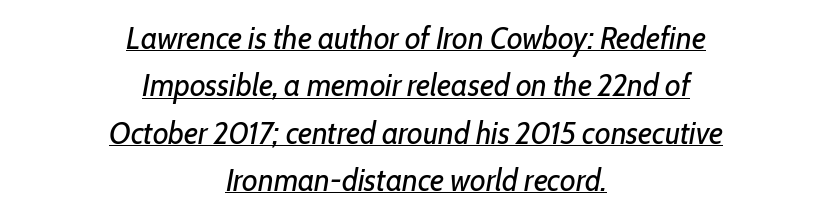
Q: Is the text bold? A: No.
Q: Is the text italic (slanted)? A: Yes, it leans right by about 10 degrees.
Q: Is the text underlined? A: Yes.
Q: How is the paragraph aligned? A: Centered.
Q: Is the spacing between letters normal or unusually wide? A: Normal.
Q: Is the spacing between lines tight, normal or loose? A: Normal.
Q: Width (condensed, normal, or wide)? A: Condensed.
Q: Stroke contrast? A: Low.
Q: x-height? A: Medium.
Q: Monospaced? A: No.
